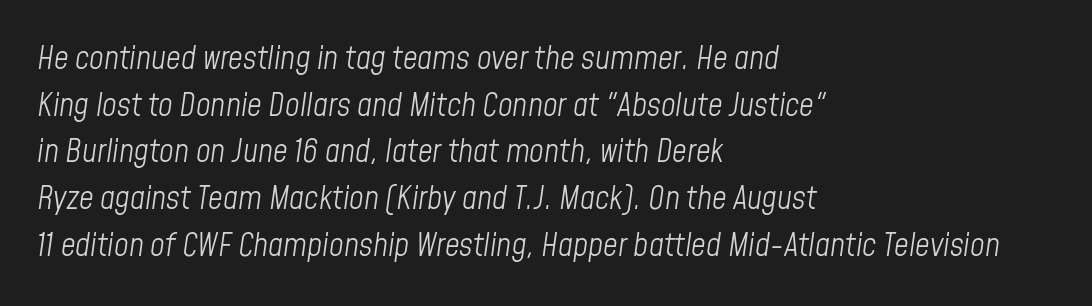
{"italic": "yes", "lean": "right", "slant_degrees": 8, "bold": "no", "weight": "light", "width": "condensed", "stroke_contrast": "low", "x_height": "medium", "monospaced": "no", "underline": "no", "align": "left", "line_spacing": "normal", "line_spacing_ratio": 1.46, "letter_spacing": "normal", "letter_spacing_em": 0.0, "glyph_px": 32}
